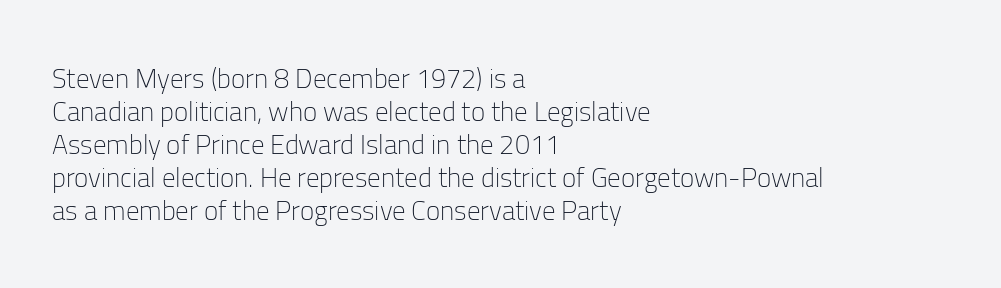
{"italic": "no", "bold": "no", "underline": "no", "align": "left", "line_spacing_ratio": 1.22, "letter_spacing": "normal", "letter_spacing_em": 0.0, "glyph_px": 27}
